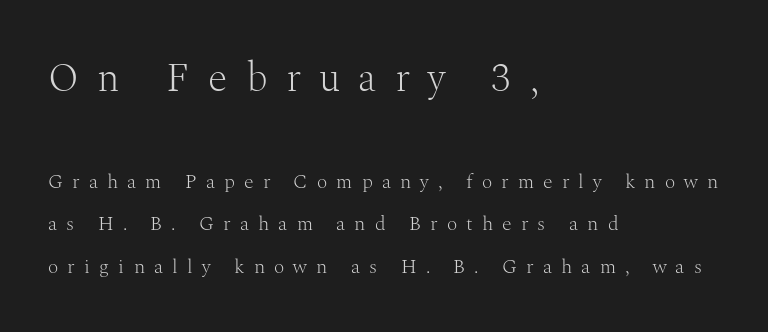
The image shows 40 px light serif type, upright; set left-aligned, loose line spacing (2.14x), unusually wide letter spacing (+0.46 em), not underlined; the first (top) block is 2.0x larger; medium stroke contrast and a medium x-height.
